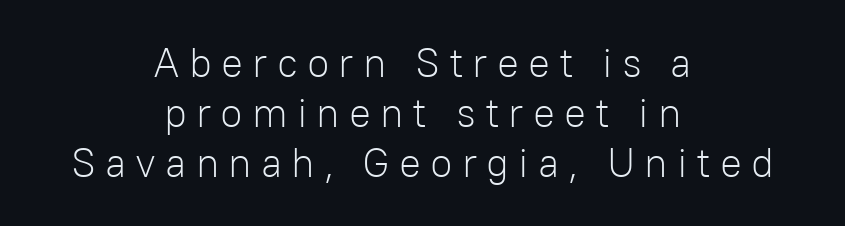
The image shows 41 px light sans-serif type, upright; set centered, line spacing 1.22x, unusually wide letter spacing (+0.22 em), not underlined; low stroke contrast and a medium x-height.
